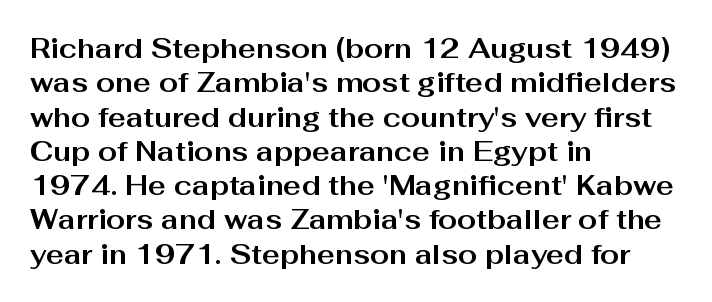
{"italic": "no", "bold": "yes", "underline": "no", "align": "left", "line_spacing": "normal", "line_spacing_ratio": 1.27, "letter_spacing": "normal", "letter_spacing_em": 0.0, "glyph_px": 27}
